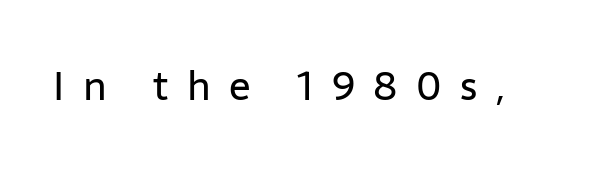
{"serif": "no", "italic": "no", "bold": "no", "weight": "regular", "width": "normal", "stroke_contrast": "low", "x_height": "medium", "monospaced": "no", "underline": "no", "letter_spacing": "wide", "letter_spacing_em": 0.46, "glyph_px": 40}
